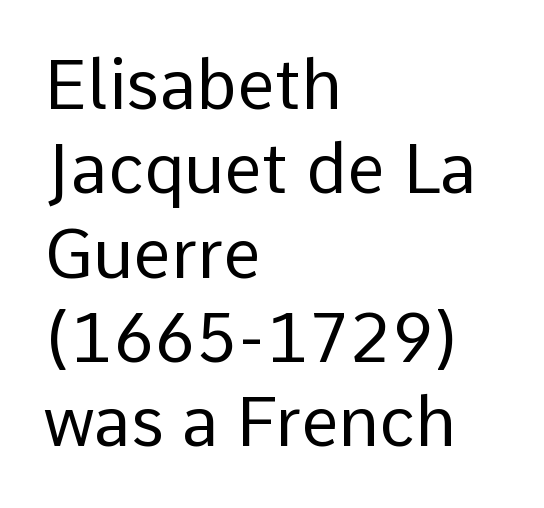
The image shows 68 px regular-weight sans-serif type, upright; set left-aligned, line spacing 1.24x, normal letter spacing, not underlined; low stroke contrast and a medium x-height.
